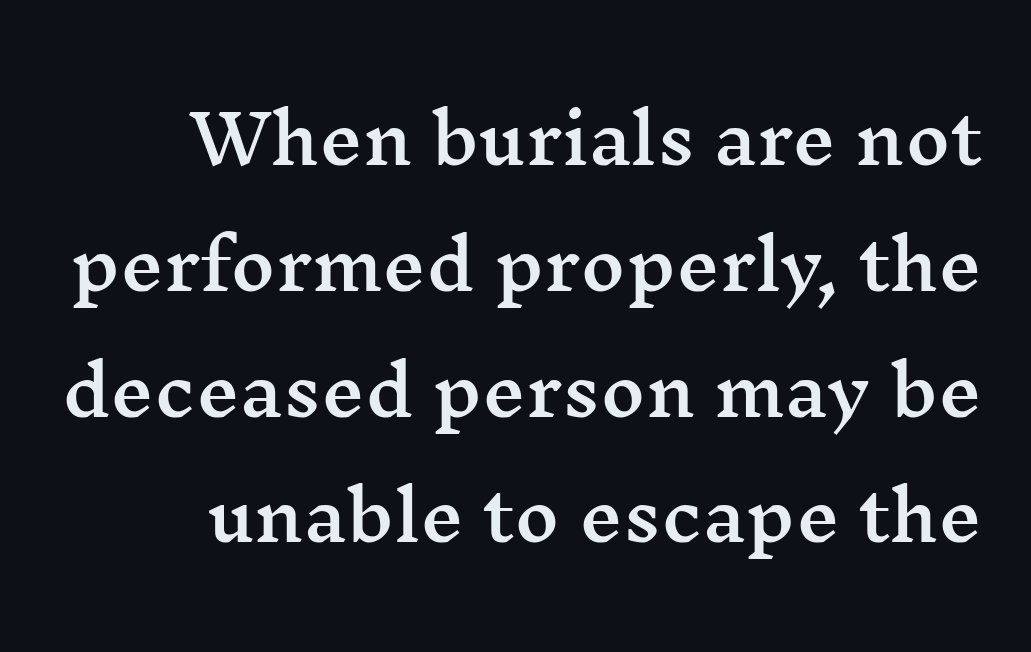
The image shows 68 px wide serif type, upright; set line spacing 1.85x, normal letter spacing, not underlined; medium stroke contrast and a medium x-height.
